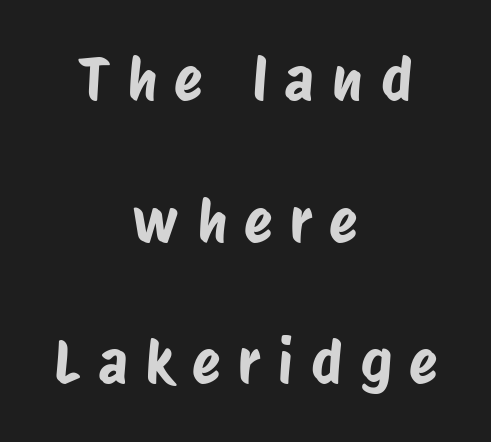
The image shows 58 px condensed sans-serif type; set centered, loose line spacing (2.44x), unusually wide letter spacing (+0.31 em), not underlined; low stroke contrast and a large x-height.
